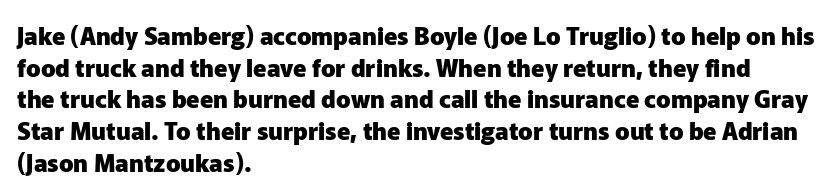
The image shows 24 px bold type, upright; set left-aligned, normal line spacing (1.32x), normal letter spacing, not underlined.
